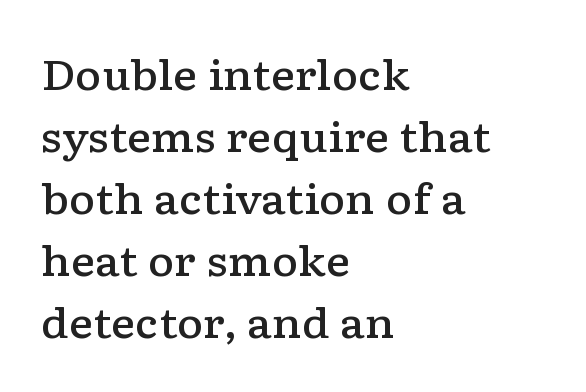
Teacher's note: observe the even left margin — that is flush-left alignment. Plain, unruled lines of type. The face used here is seriffed, in the tradition of book romans. Here the designer chose a conventional face with non-uniform glyph widths. The font's upright variant was chosen for this text. The passage shown is semibold, sitting just below true bold.
